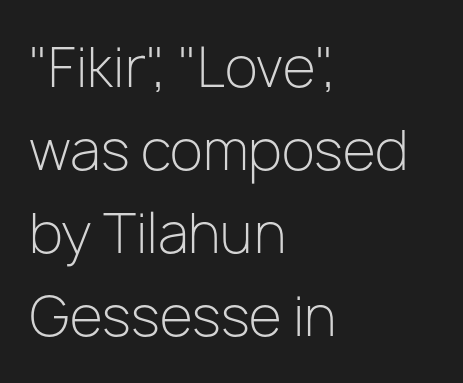
The image shows 54 px light sans-serif type, upright; set left-aligned, normal line spacing (1.54x), normal letter spacing, not underlined; low stroke contrast and a medium x-height.
